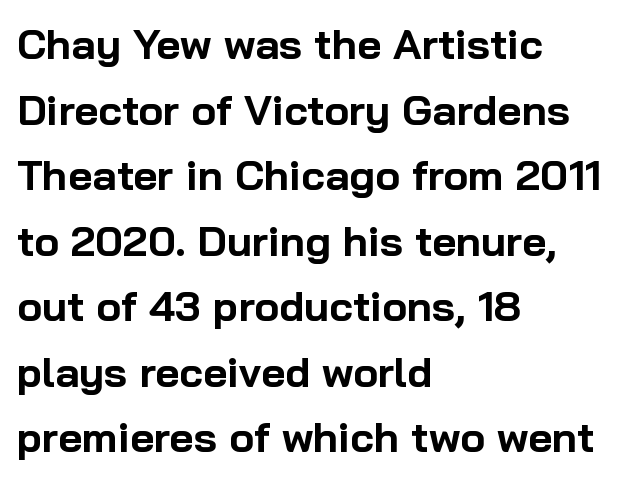
{"serif": "no", "italic": "no", "bold": "yes", "weight": "bold", "width": "normal", "stroke_contrast": "low", "x_height": "medium", "monospaced": "no", "underline": "no", "align": "left", "line_spacing": "normal", "line_spacing_ratio": 1.56, "letter_spacing": "normal", "letter_spacing_em": 0.0, "glyph_px": 42}
